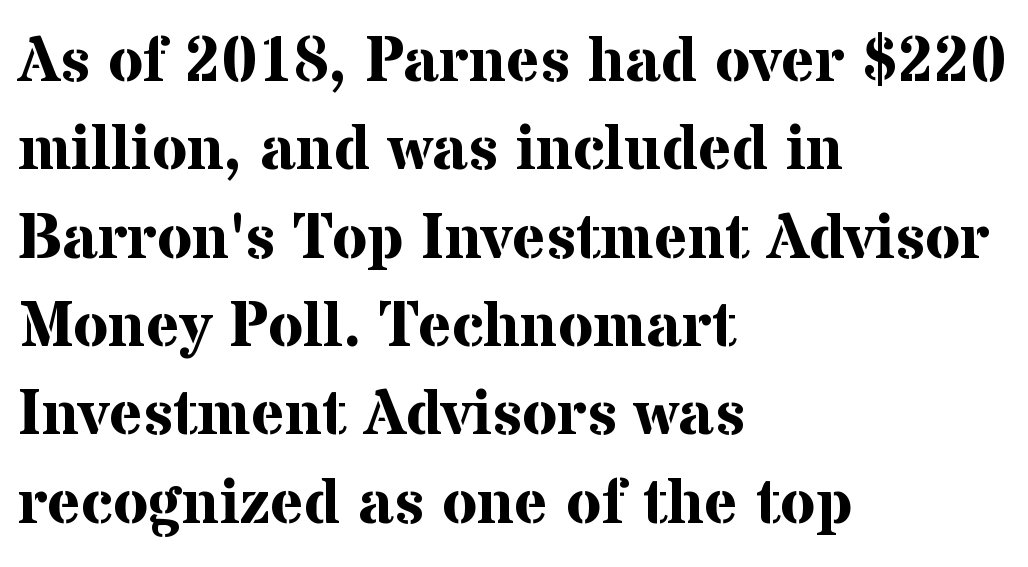
Q: Is the text bold? A: Yes.
Q: Is the text italic (slanted)? A: No, it is upright.
Q: Is the typeface a serif or a sans-serif typeface? A: Serif.
Q: Is the text underlined? A: No.
Q: How is the paragraph aligned? A: Left-aligned.
Q: Is the spacing between letters normal or unusually wide? A: Normal.
Q: Is the spacing between lines tight, normal or loose? A: Normal.
Q: Width (condensed, normal, or wide)? A: Normal.
Q: Stroke contrast? A: Medium.
Q: x-height? A: Medium.
Q: Monospaced? A: No.
